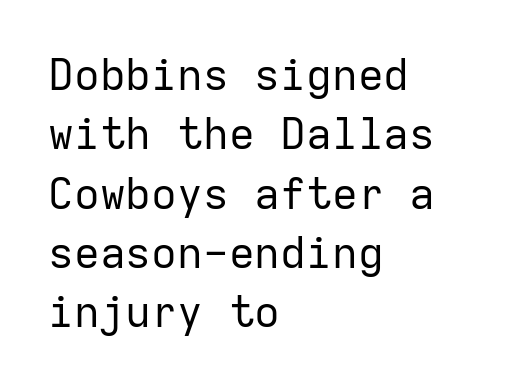
Q: Is the text bold? A: No.
Q: Is the text italic (slanted)? A: No, it is upright.
Q: Is the typeface a serif or a sans-serif typeface? A: Sans-serif.
Q: Is the text underlined? A: No.
Q: How is the paragraph aligned? A: Left-aligned.
Q: Is the spacing between letters normal or unusually wide? A: Normal.
Q: Is the spacing between lines tight, normal or loose? A: Normal.
Q: Width (condensed, normal, or wide)? A: Normal.
Q: Stroke contrast? A: Low.
Q: x-height? A: Medium.
Q: Monospaced? A: Yes.
